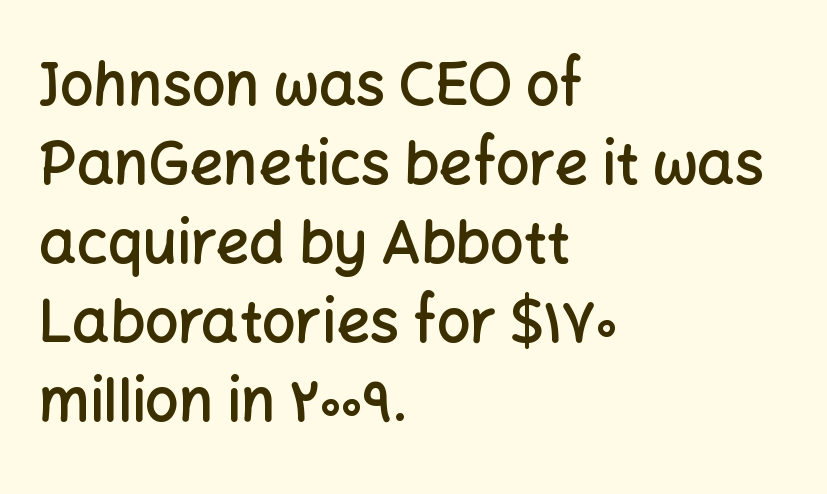
Q: Is the text bold? A: Semi-bold.
Q: Is the text italic (slanted)? A: No, it is upright.
Q: Is the typeface a serif or a sans-serif typeface? A: Sans-serif.
Q: Is the text underlined? A: No.
Q: How is the paragraph aligned? A: Left-aligned.
Q: Is the spacing between letters normal or unusually wide? A: Normal.
Q: Is the spacing between lines tight, normal or loose? A: Normal.
Q: Width (condensed, normal, or wide)? A: Normal.
Q: Stroke contrast? A: Low.
Q: x-height? A: Medium.
Q: Monospaced? A: No.
